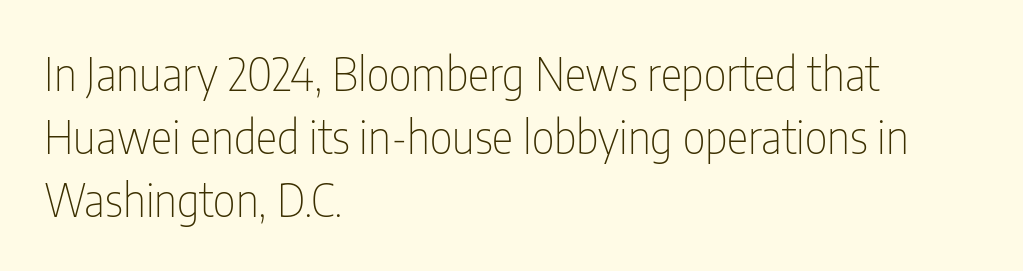
Q: Is the text bold? A: No.
Q: Is the text italic (slanted)? A: No, it is upright.
Q: Is the typeface a serif or a sans-serif typeface? A: Sans-serif.
Q: Is the text underlined? A: No.
Q: How is the paragraph aligned? A: Left-aligned.
Q: Is the spacing between letters normal or unusually wide? A: Normal.
Q: Is the spacing between lines tight, normal or loose? A: Normal.
Q: Width (condensed, normal, or wide)? A: Condensed.
Q: Stroke contrast? A: Low.
Q: x-height? A: Medium.
Q: Monospaced? A: No.
